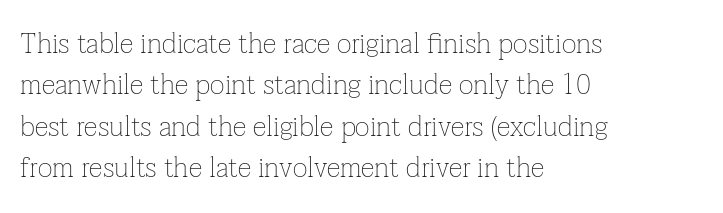
The image shows 28 px thin serif type, upright; set left-aligned, normal line spacing (1.48x), normal letter spacing, not underlined; low stroke contrast and a medium x-height.
